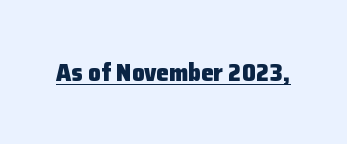
Q: Is the text bold? A: Yes.
Q: Is the text italic (slanted)? A: No, it is upright.
Q: Is the text underlined? A: Yes.
Q: Is the spacing between letters normal or unusually wide? A: Normal.
